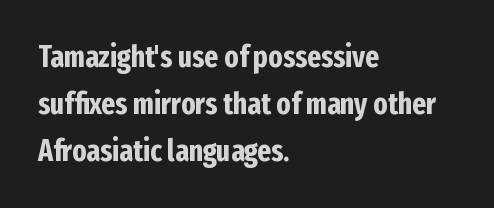
Proportional: the letters do not fall into vertical columns. Is there any slant? The stems are plumb. Examine the stroke ends and you'll find no serifs. Interline gaps are of average width in this sample. Leftover space on each line is placed entirely after the last word.
